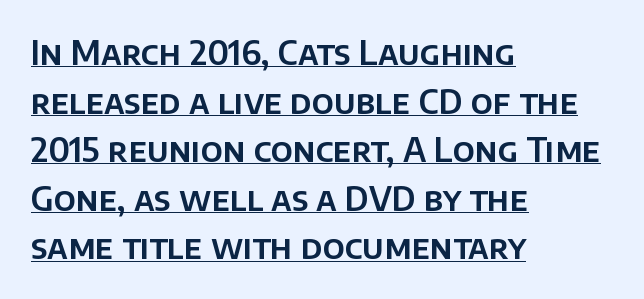
{"serif": "no", "italic": "no", "width": "normal", "stroke_contrast": "low", "x_height": "large", "monospaced": "no", "underline": "yes", "align": "left", "line_spacing": "normal", "line_spacing_ratio": 1.47, "letter_spacing": "normal", "letter_spacing_em": 0.0, "glyph_px": 33}
